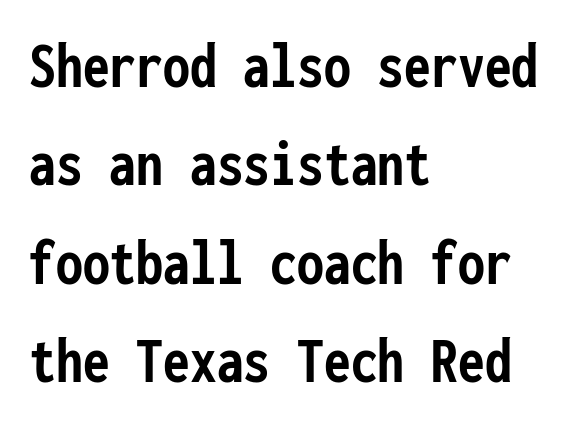
{"serif": "no", "italic": "no", "bold": "yes", "weight": "semibold", "width": "condensed", "stroke_contrast": "low", "x_height": "medium", "monospaced": "yes", "underline": "no", "align": "left", "line_spacing": "normal", "line_spacing_ratio": 1.47, "letter_spacing": "normal", "letter_spacing_em": 0.0, "glyph_px": 67}
